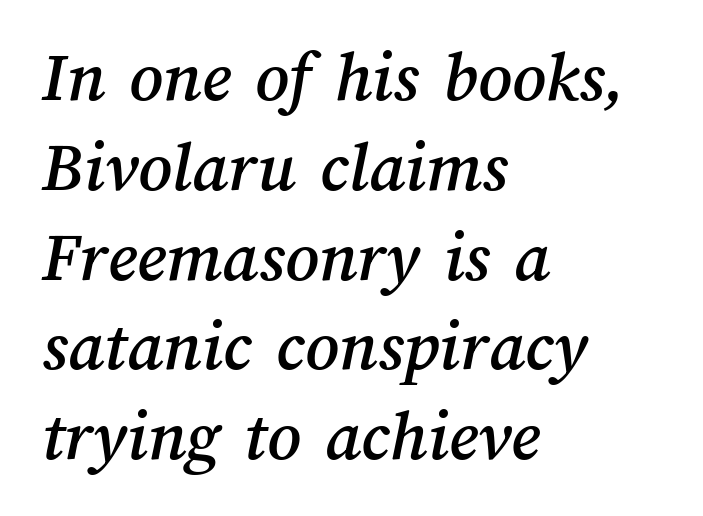
{"width": "normal", "stroke_contrast": "medium", "x_height": "medium", "monospaced": "no", "underline": "no", "align": "left", "line_spacing_ratio": 1.23, "letter_spacing": "normal", "letter_spacing_em": 0.0, "glyph_px": 73}
